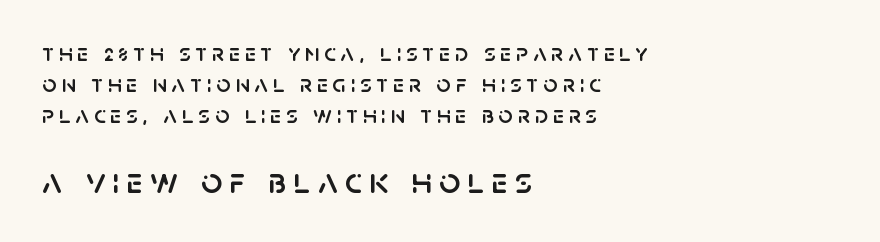
Q: Is the text italic (slanted)? A: No, it is upright.
Q: Is the typeface a serif or a sans-serif typeface? A: Sans-serif.
Q: Is the text underlined? A: No.
Q: How is the paragraph aligned? A: Left-aligned.
Q: Is the spacing between lines tight, normal or loose? A: Normal.
Q: Which block of text is set in a larger size, the first (top) or the second (bottom)? A: The second (bottom) one.
Q: Width (condensed, normal, or wide)? A: Normal.
Q: Stroke contrast? A: Low.
Q: x-height? A: Large.
Q: Monospaced? A: No.
